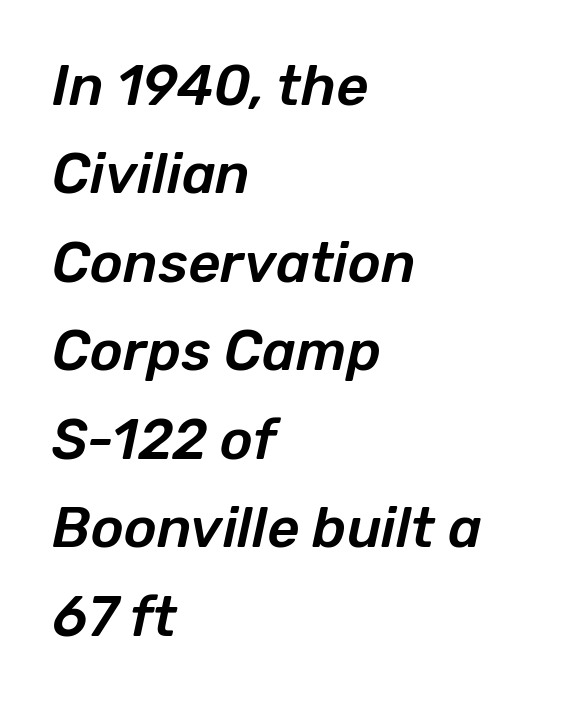
The image shows 56 px text type, italic (leaning right); set left-aligned, normal line spacing (1.58x), normal letter spacing, not underlined; low stroke contrast and a medium x-height.
